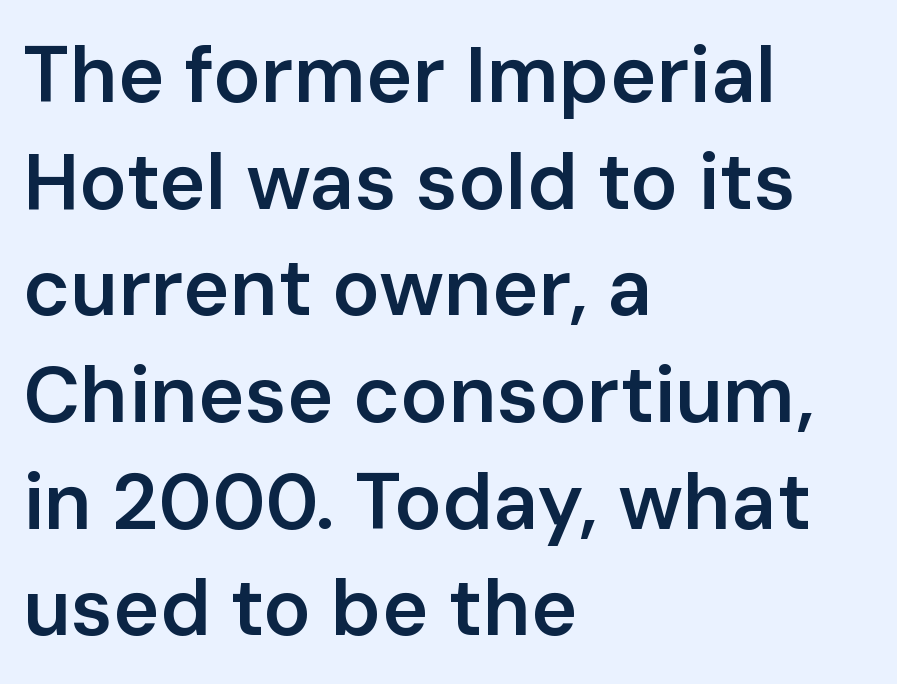
Q: Is the text bold? A: Semi-bold.
Q: Is the text italic (slanted)? A: No, it is upright.
Q: Is the typeface a serif or a sans-serif typeface? A: Sans-serif.
Q: Is the text underlined? A: No.
Q: How is the paragraph aligned? A: Left-aligned.
Q: Is the spacing between letters normal or unusually wide? A: Normal.
Q: Is the spacing between lines tight, normal or loose? A: Normal.
Q: Width (condensed, normal, or wide)? A: Normal.
Q: Stroke contrast? A: Low.
Q: x-height? A: Medium.
Q: Monospaced? A: No.
